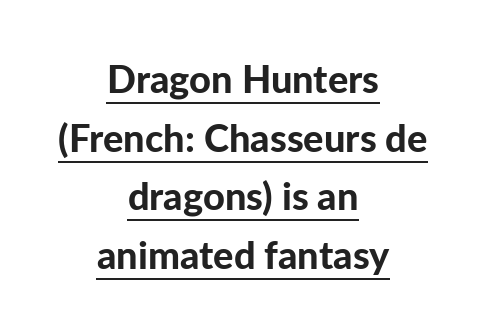
The image shows 38 px bold sans-serif type, upright; set centered, normal line spacing (1.54x), normal letter spacing, underlined; low stroke contrast and a medium x-height.
